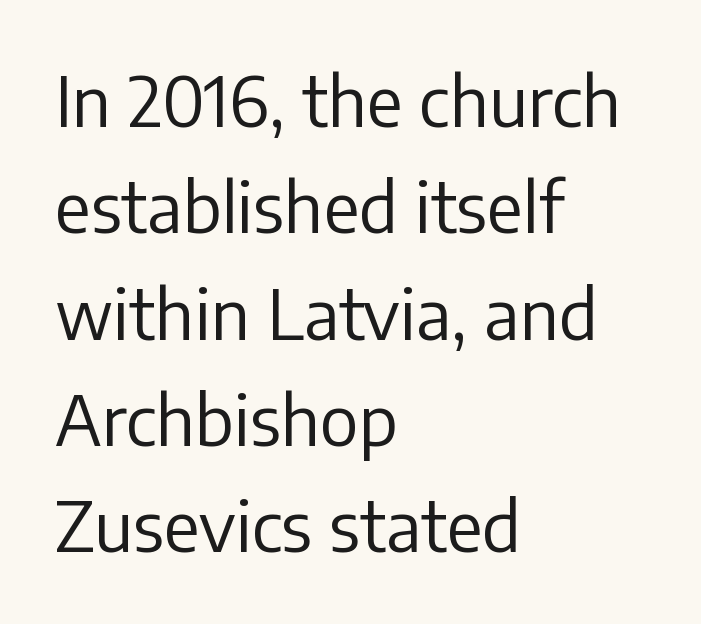
The text block is weighted toward the left margin, trailing off unevenly rightward. Baseline-to-baseline distance is the conventional proportion of letter height. Ascenders rise straight up at ninety degrees. The words here are not underlined. Classification — sans serif.
